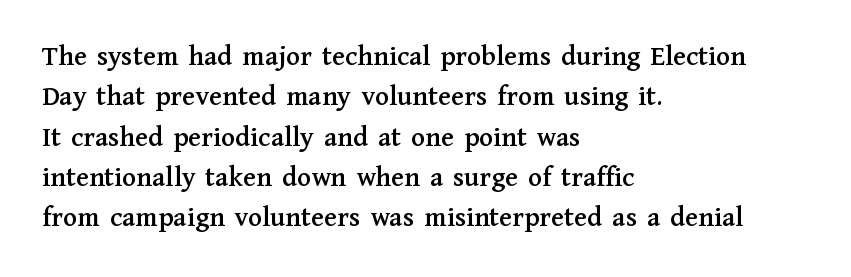
Posture: vertical. Unlike a clean sans, this face finishes its strokes with serifs. A typesetter would call this proportional, since set widths differ per character. A normal amount of white space separates one row of letters from the next. The compositor pushed each line to the left boundary.
